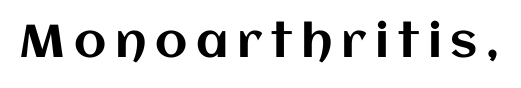
Any mark beneath the type? The region is blank. These lines are rendered in a variable-pitch font. Nope, not italic — everything's standing straight.
